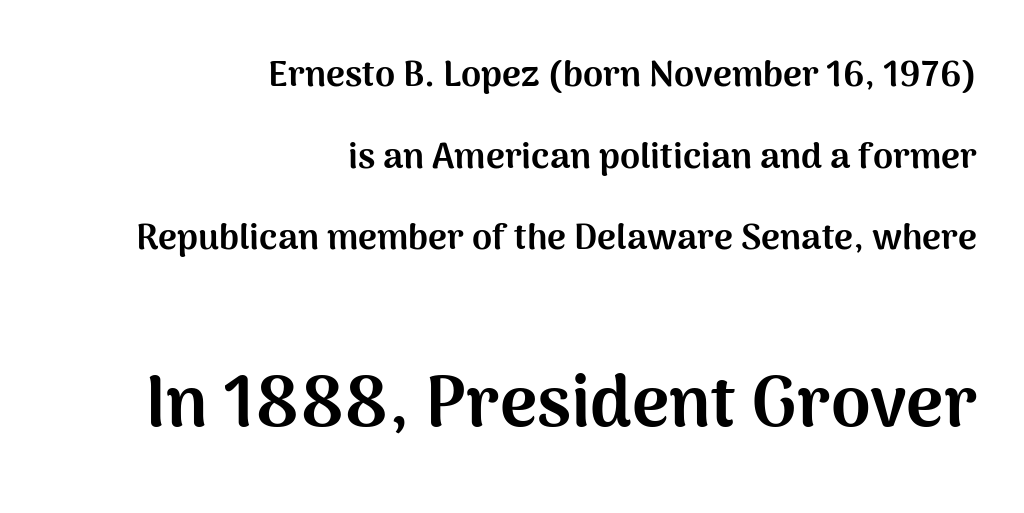
Upright lettering throughout. Serifs: no, the terminals of the letterforms are clean. Visually the block forms a straight wall on the right and a jagged coastline on the left. The rendering uses natural spacing where letterforms have individual widths. Leading is clearly above the norm, producing a sparse column. Which chunk is bigger? The second one — the bottom block dwarfs the top.
